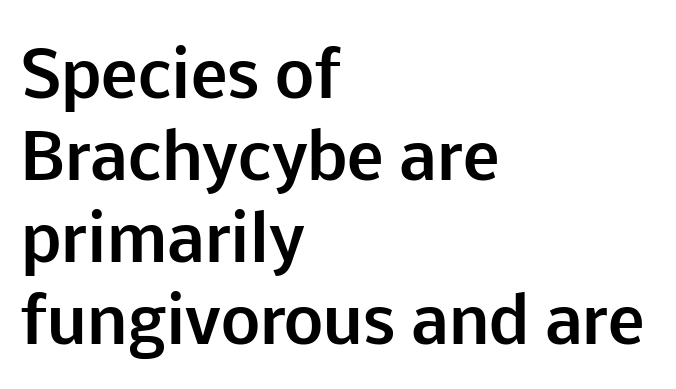
The image shows 62 px bold sans-serif type, upright; set left-aligned, normal line spacing (1.32x), normal letter spacing, not underlined; low stroke contrast and a medium x-height.
